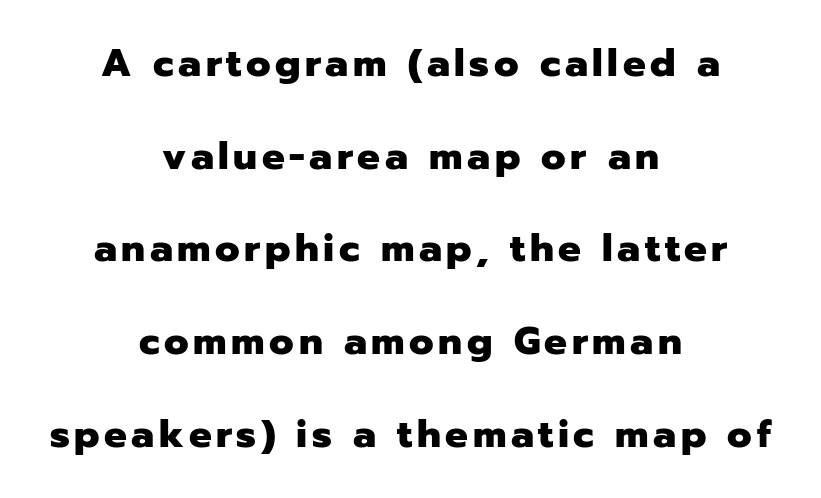
The image shows 38 px heavy sans-serif type, upright; set centered, loose line spacing (2.44x), not underlined; low stroke contrast and a medium x-height.
